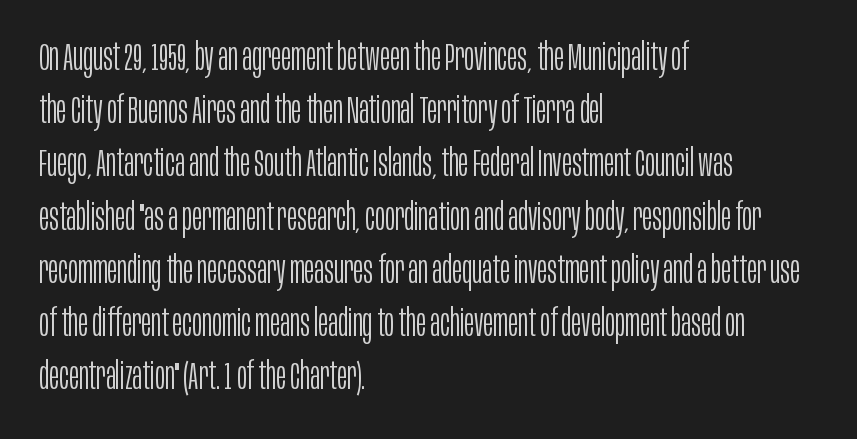
The glyphs are unaccompanied by any horizontal stroke below them. The face looks like a standard text weight, possibly lighter. The line-height multiplier appears to be the usual default. This rendering employs a face without finishing strokes, i.e., a sans-serif. Horizontal alignment here is leftward, the default for most running prose.
